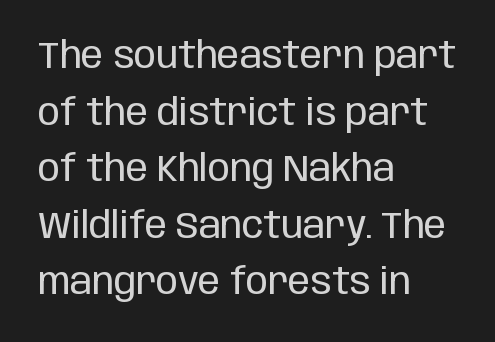
The image shows 37 px regular-weight, condensed sans-serif type, upright; set left-aligned, normal line spacing (1.53x), normal letter spacing, not underlined; low stroke contrast and a large x-height.
